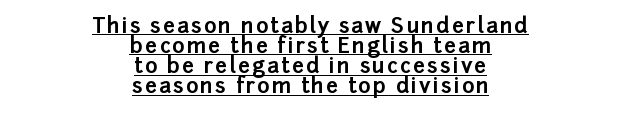
The image shows 21 px bold type, upright; set centered, tight line spacing (0.96x), underlined.
